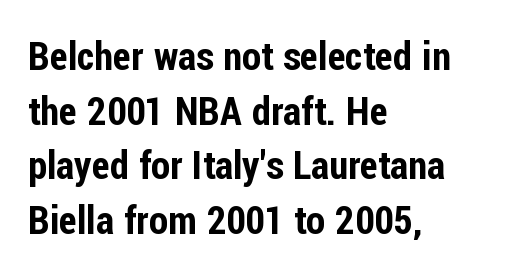
{"serif": "no", "italic": "no", "width": "condensed", "stroke_contrast": "low", "x_height": "medium", "monospaced": "no", "underline": "no", "align": "left", "line_spacing": "normal", "line_spacing_ratio": 1.4, "letter_spacing": "normal", "letter_spacing_em": 0.0, "glyph_px": 39}
